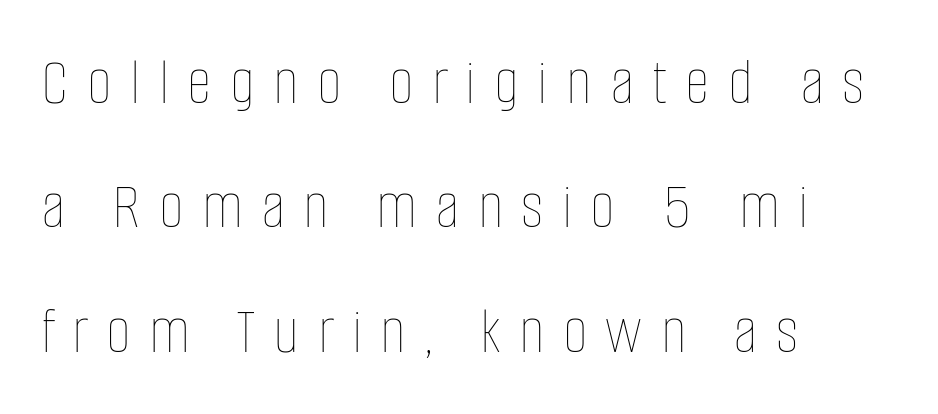
The image shows 68 px thin, condensed type, upright; set left-aligned, line spacing 1.83x, unusually wide letter spacing (+0.27 em), not underlined; low stroke contrast and a large x-height.
